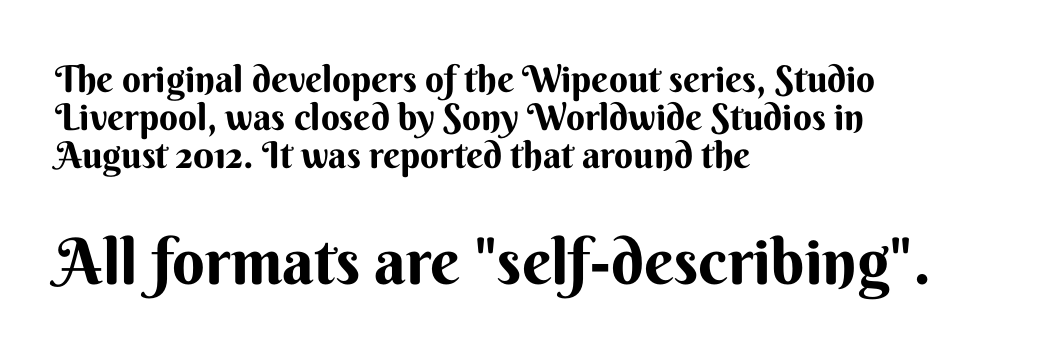
This is roman type, the default non-slanted kind. The face used here is rendered with its standard letterfit. Are there feet on the stems? There aren't — it's a sans. Is the type bold? Yes — the strokes are clearly thick and heavy. Decoration check: the copy has no underline. Block two is the big one; block one sits smaller above it.
